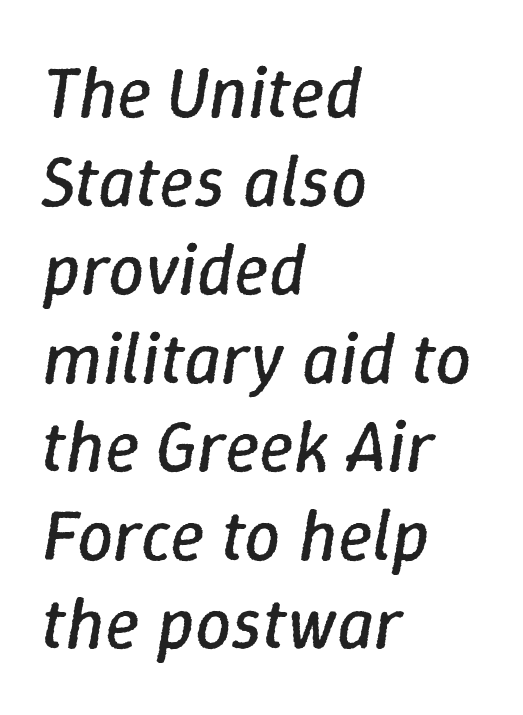
Q: Is the text bold? A: No.
Q: Is the text italic (slanted)? A: Yes, it leans right by about 9 degrees.
Q: Is the text underlined? A: No.
Q: How is the paragraph aligned? A: Left-aligned.
Q: Is the spacing between letters normal or unusually wide? A: Normal.
Q: Width (condensed, normal, or wide)? A: Normal.
Q: Stroke contrast? A: Low.
Q: x-height? A: Medium.
Q: Monospaced? A: No.
